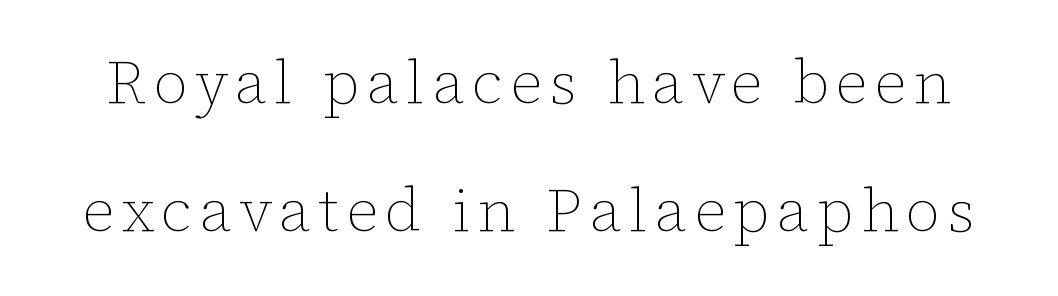
Q: Is the text bold? A: No.
Q: Is the text italic (slanted)? A: No, it is upright.
Q: Is the text underlined? A: No.
Q: Is the spacing between lines tight, normal or loose? A: Loose.
Q: Width (condensed, normal, or wide)? A: Normal.
Q: Stroke contrast? A: Low.
Q: x-height? A: Medium.
Q: Monospaced? A: No.
